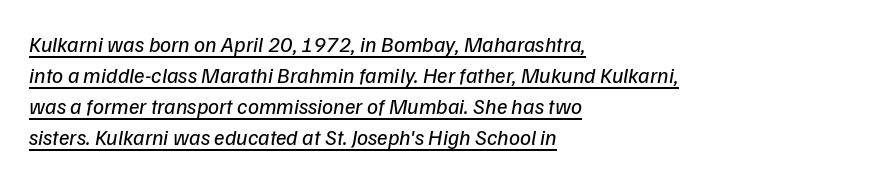
These lines were composed using italics. Notice how a bar underscores the lettering throughout. Letter spacing: default. Reading down the column, the eye jumps a familiar distance to each next line.
